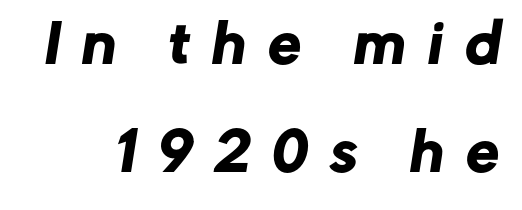
The image shows 52 px sans-serif type; set loose line spacing (2.07x), unusually wide letter spacing (+0.44 em), not underlined; low stroke contrast and a medium x-height.
